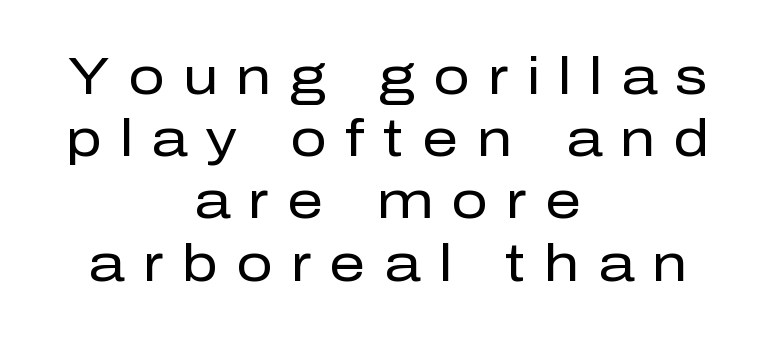
Notice how the stems are strictly vertical — no italics here. Every row of glyphs is offset so its center matches the block's center. The tracking reads as deliberately expanded to a designer's eye. These lines are composed in type without serifs.
